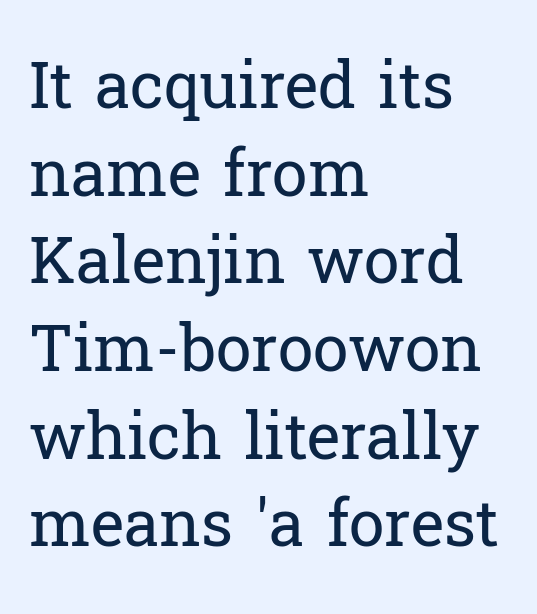
Horizontally, the lines are justified to the leading edge only. These glyphs show unthickened strokes, regular width or finer. A bare baseline throughout the passage. The passage shown is typed in a proportional face where columns would drift. Characters follow at the spacing the type designer built in. Designer's note — italics off, roman on.
